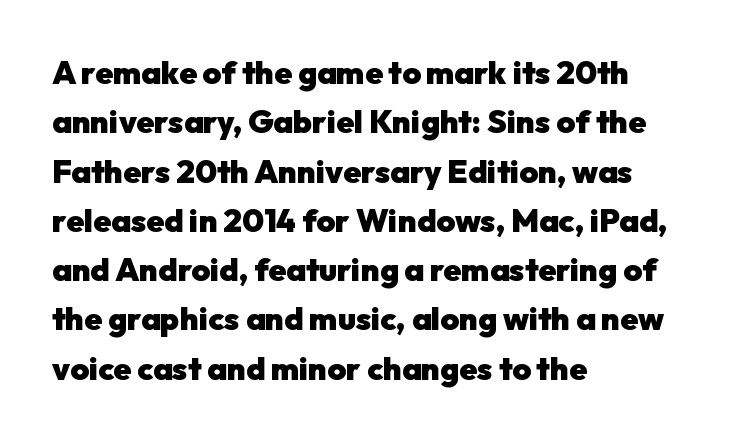
This is roman type, the default non-slanted kind. The letters sit at their default tracking, neither squeezed nor spread. Glance below the letters and you will spot only blank space. Does the type have serifs? No, each stem ends abruptly. What's the leading like? Ordinary, nothing unusual.
